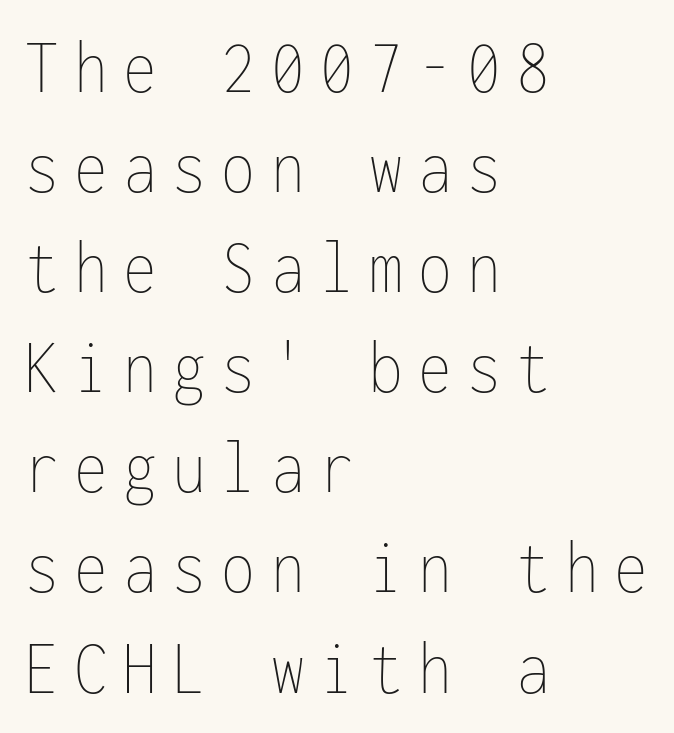
{"italic": "no", "bold": "no", "weight": "thin", "width": "condensed", "stroke_contrast": "low", "x_height": "medium", "monospaced": "yes", "underline": "no", "align": "left", "line_spacing": "normal", "line_spacing_ratio": 1.3, "letter_spacing": "wide", "letter_spacing_em": 0.2, "glyph_px": 77}
